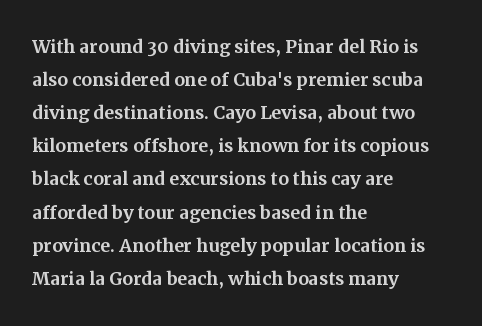
The lines are quadded left. Does extra space separate the letters? No, they use regular spacing. Tall strokes in this sample are plumb rather than angled. Notice how descenders clear the ascenders below comfortably — that's standard leading. This rendering features lettering with no underline.
